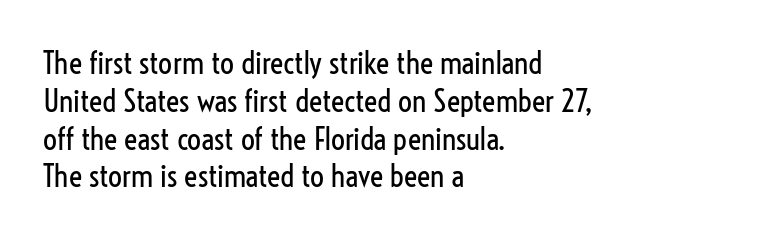
Q: Is the text bold? A: No.
Q: Is the text italic (slanted)? A: No, it is upright.
Q: Is the typeface a serif or a sans-serif typeface? A: Sans-serif.
Q: Is the text underlined? A: No.
Q: How is the paragraph aligned? A: Left-aligned.
Q: Is the spacing between letters normal or unusually wide? A: Normal.
Q: Width (condensed, normal, or wide)? A: Condensed.
Q: Stroke contrast? A: Low.
Q: x-height? A: Medium.
Q: Monospaced? A: No.
